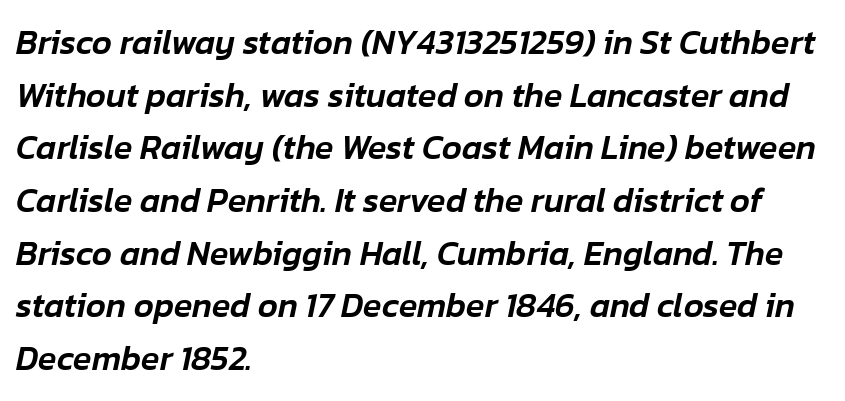
Q: Is the text italic (slanted)? A: Yes, it leans right by about 12 degrees.
Q: Is the text underlined? A: No.
Q: How is the paragraph aligned? A: Left-aligned.
Q: Is the spacing between letters normal or unusually wide? A: Normal.
Q: Is the spacing between lines tight, normal or loose? A: Normal.
Q: Width (condensed, normal, or wide)? A: Normal.
Q: Stroke contrast? A: Low.
Q: x-height? A: Medium.
Q: Monospaced? A: No.
